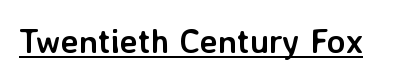
Q: Is the text bold? A: Yes.
Q: Is the text italic (slanted)? A: No, it is upright.
Q: Is the typeface a serif or a sans-serif typeface? A: Sans-serif.
Q: Is the text underlined? A: Yes.
Q: Is the spacing between letters normal or unusually wide? A: Normal.
Q: Width (condensed, normal, or wide)? A: Normal.
Q: Stroke contrast? A: Low.
Q: x-height? A: Medium.
Q: Monospaced? A: No.
